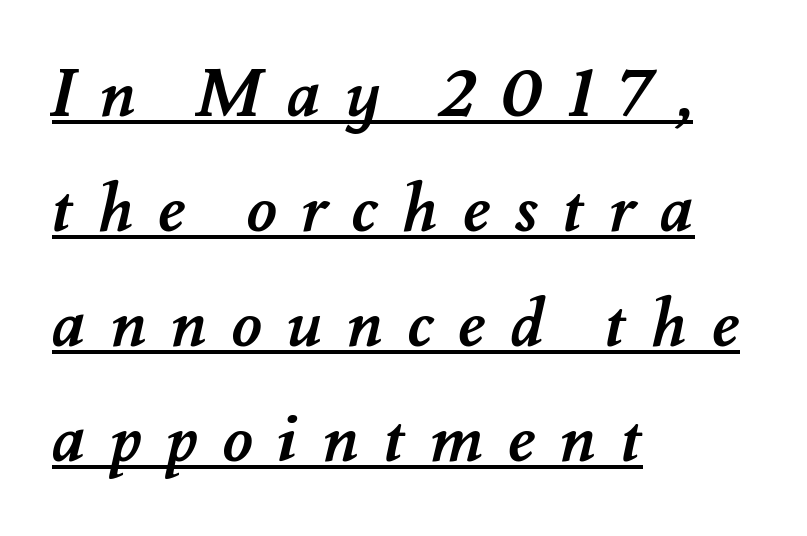
{"bold": "yes", "weight": "semibold", "width": "normal", "stroke_contrast": "medium", "x_height": "small", "monospaced": "no", "underline": "yes", "align": "left", "line_spacing_ratio": 1.74, "letter_spacing": "wide", "letter_spacing_em": 0.37, "glyph_px": 66}
